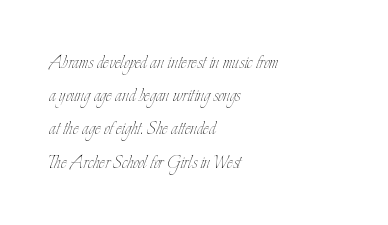
The image shows 22 px text type; set left-aligned, normal line spacing (1.51x), normal letter spacing, not underlined.
